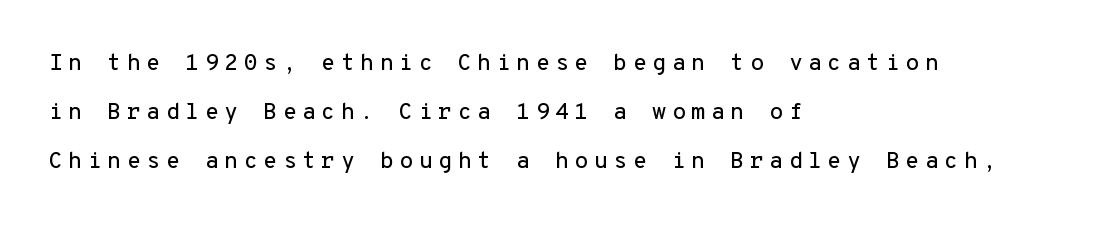
Q: Is the text italic (slanted)? A: No, it is upright.
Q: Is the text underlined? A: No.
Q: How is the paragraph aligned? A: Left-aligned.
Q: Is the spacing between letters normal or unusually wide? A: Unusually wide.
Q: Is the spacing between lines tight, normal or loose? A: Loose.
